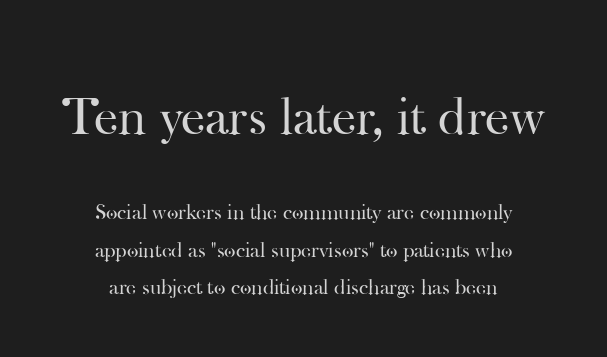
Q: Is the text bold? A: No.
Q: Is the text italic (slanted)? A: No, it is upright.
Q: Is the typeface a serif or a sans-serif typeface? A: Serif.
Q: Is the text underlined? A: No.
Q: How is the paragraph aligned? A: Centered.
Q: Is the spacing between letters normal or unusually wide? A: Normal.
Q: Is the spacing between lines tight, normal or loose? A: Normal.
Q: Which block of text is set in a larger size, the first (top) or the second (bottom)? A: The first (top) one.
Q: Width (condensed, normal, or wide)? A: Normal.
Q: Stroke contrast? A: High.
Q: x-height? A: Small.
Q: Monospaced? A: No.
